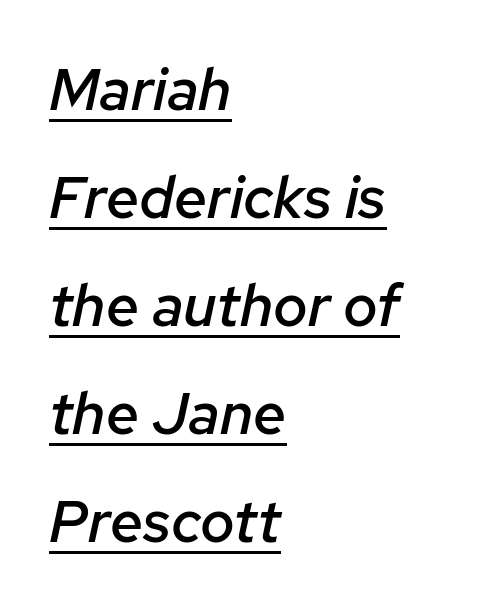
The image shows 59 px semibold type, italic (leaning right); set left-aligned, line spacing 1.83x, normal letter spacing, underlined; low stroke contrast and a medium x-height.
